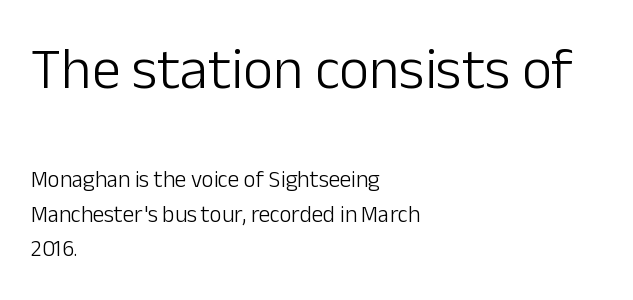
Heft: none added — not bold. A clean baseline with only descenders dipping below it. The letters stand upright; this is a roman face. Is the lower block the larger one? No — the upper block carries the bigger type. Each word holds together tightly as a unit, with standard inter-letter gaps. Font category for this specimen: sans-serif.
